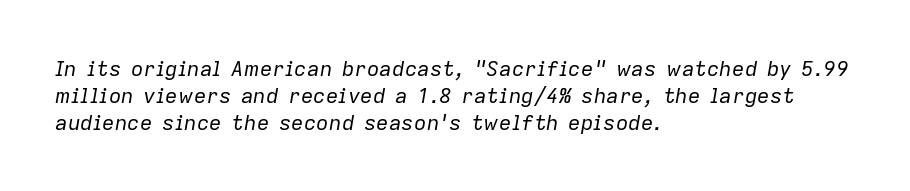
The image shows 21 px text type, italic (leaning right); set left-aligned, normal line spacing (1.28x), normal letter spacing, not underlined.
